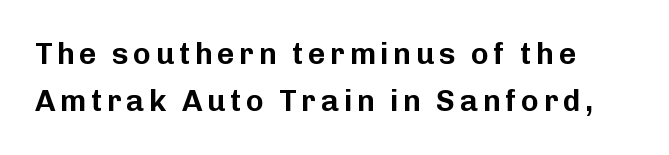
Anything drawn beneath the words? Only blank space. Check where the strokes stop: nothing finishes them off — pure sans. The letters advance in unequal steps, a hallmark of proportional type. Evenly set lines give the paragraph a standard silhouette.
